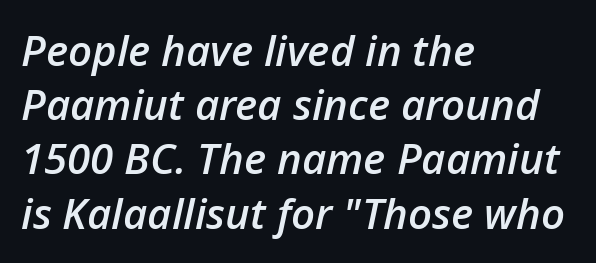
Q: Is the text bold? A: Semi-bold.
Q: Is the text italic (slanted)? A: Yes, it leans right by about 12 degrees.
Q: Is the text underlined? A: No.
Q: How is the paragraph aligned? A: Left-aligned.
Q: Is the spacing between letters normal or unusually wide? A: Normal.
Q: Is the spacing between lines tight, normal or loose? A: Normal.
Q: Width (condensed, normal, or wide)? A: Normal.
Q: Stroke contrast? A: Low.
Q: x-height? A: Medium.
Q: Monospaced? A: No.
